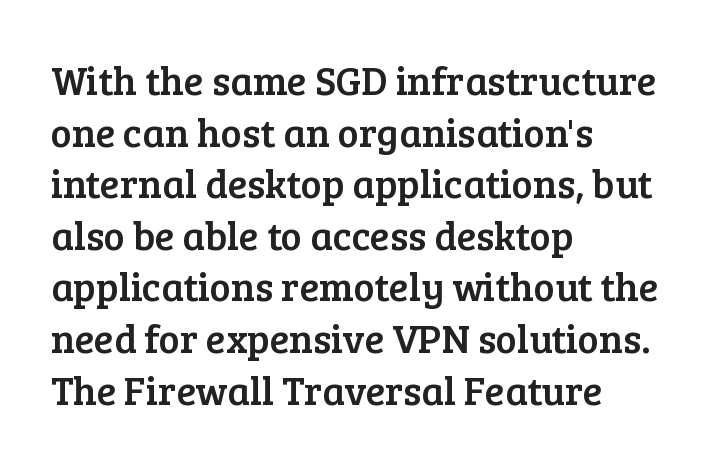
Q: Is the text italic (slanted)? A: No, it is upright.
Q: Is the typeface a serif or a sans-serif typeface? A: Serif.
Q: Is the text underlined? A: No.
Q: How is the paragraph aligned? A: Left-aligned.
Q: Is the spacing between letters normal or unusually wide? A: Normal.
Q: Is the spacing between lines tight, normal or loose? A: Normal.
Q: Width (condensed, normal, or wide)? A: Normal.
Q: Stroke contrast? A: Low.
Q: x-height? A: Medium.
Q: Monospaced? A: No.
